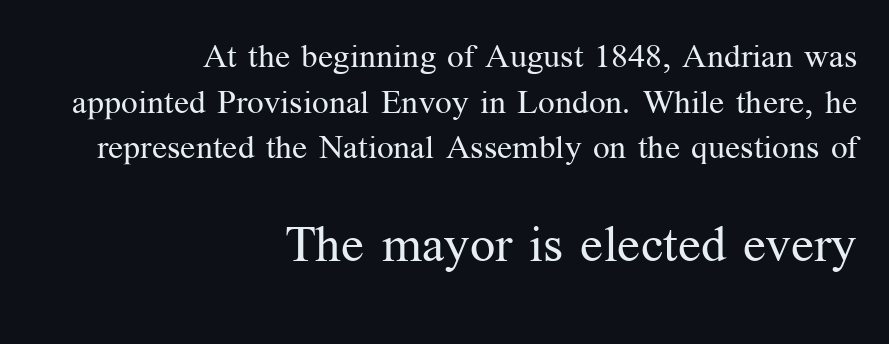
Compared with a flush-left layout, this one pins lines to the opposite, right side. Compared with a typical body face, this is equally light or lighter still. Proportional: the letters do not fall into vertical columns. Quick note: not italic, upright. Letterform terminals end in serifs throughout the passage.
